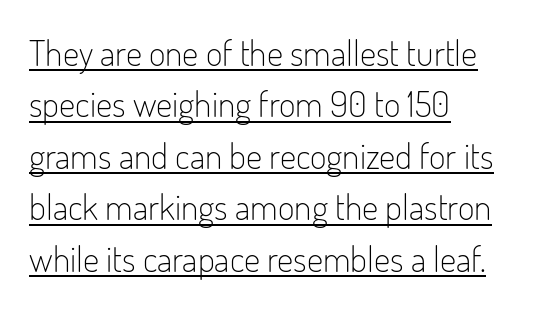
{"serif": "no", "italic": "no", "bold": "no", "weight": "light", "width": "condensed", "stroke_contrast": "low", "x_height": "small", "monospaced": "no", "underline": "yes", "align": "left", "line_spacing": "normal", "line_spacing_ratio": 1.43, "letter_spacing": "normal", "letter_spacing_em": 0.0, "glyph_px": 36}
